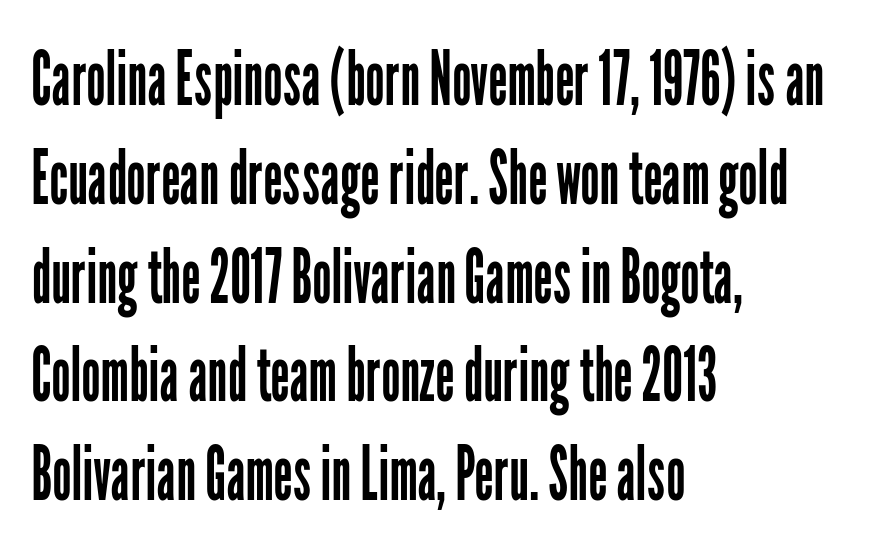
Q: Is the text bold? A: No.
Q: Is the text italic (slanted)? A: No, it is upright.
Q: Is the typeface a serif or a sans-serif typeface? A: Sans-serif.
Q: Is the text underlined? A: No.
Q: How is the paragraph aligned? A: Left-aligned.
Q: Is the spacing between letters normal or unusually wide? A: Normal.
Q: Is the spacing between lines tight, normal or loose? A: Normal.
Q: Width (condensed, normal, or wide)? A: Condensed.
Q: Stroke contrast? A: Low.
Q: x-height? A: Medium.
Q: Monospaced? A: No.
